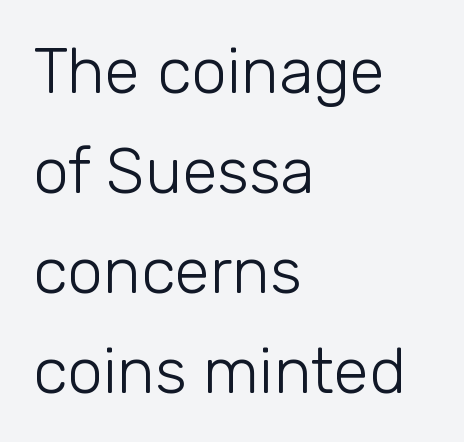
Interline gaps are of average width in this sample. These glyphs show unthickened strokes, regular width or finer. Ordinary non-slanted type is in use. The horizontal fit of the characters is conventional and even.
